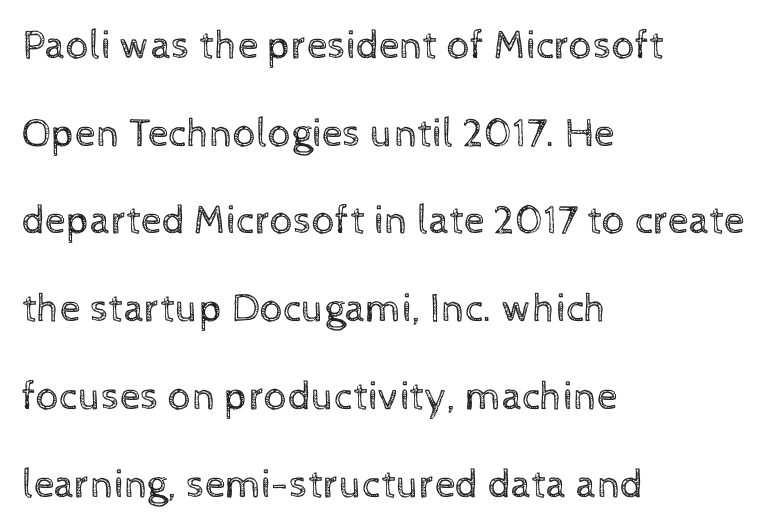
Q: Is the text bold? A: No.
Q: Is the text italic (slanted)? A: No, it is upright.
Q: Is the text underlined? A: No.
Q: How is the paragraph aligned? A: Left-aligned.
Q: Is the spacing between letters normal or unusually wide? A: Normal.
Q: Is the spacing between lines tight, normal or loose? A: Loose.
Q: Width (condensed, normal, or wide)? A: Normal.
Q: x-height? A: Medium.
Q: Monospaced? A: No.
